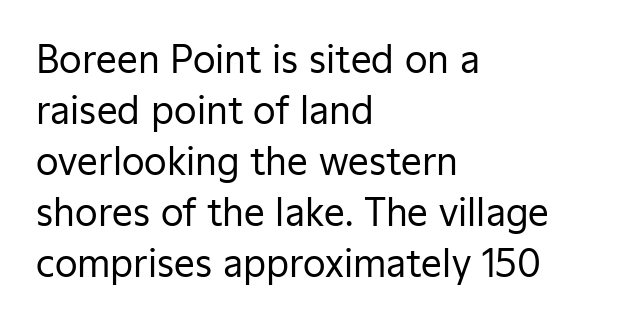
Q: Is the text bold? A: No.
Q: Is the text italic (slanted)? A: No, it is upright.
Q: Is the typeface a serif or a sans-serif typeface? A: Sans-serif.
Q: Is the text underlined? A: No.
Q: How is the paragraph aligned? A: Left-aligned.
Q: Is the spacing between letters normal or unusually wide? A: Normal.
Q: Is the spacing between lines tight, normal or loose? A: Normal.
Q: Width (condensed, normal, or wide)? A: Normal.
Q: Stroke contrast? A: Low.
Q: x-height? A: Medium.
Q: Monospaced? A: No.
